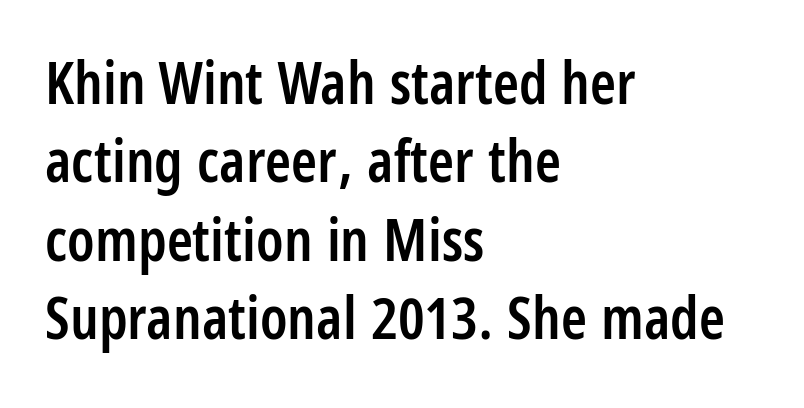
Q: Is the text bold? A: Semi-bold.
Q: Is the text italic (slanted)? A: No, it is upright.
Q: Is the typeface a serif or a sans-serif typeface? A: Sans-serif.
Q: Is the text underlined? A: No.
Q: How is the paragraph aligned? A: Left-aligned.
Q: Is the spacing between letters normal or unusually wide? A: Normal.
Q: Is the spacing between lines tight, normal or loose? A: Normal.
Q: Width (condensed, normal, or wide)? A: Condensed.
Q: Stroke contrast? A: Low.
Q: x-height? A: Large.
Q: Monospaced? A: No.
